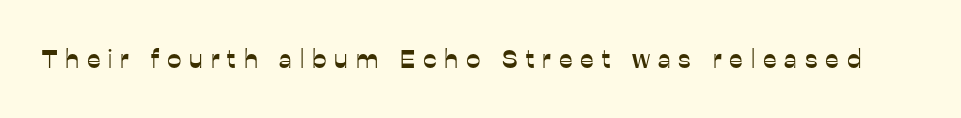
{"italic": "no", "underline": "no", "letter_spacing": "wide", "letter_spacing_em": 0.3, "glyph_px": 26}
